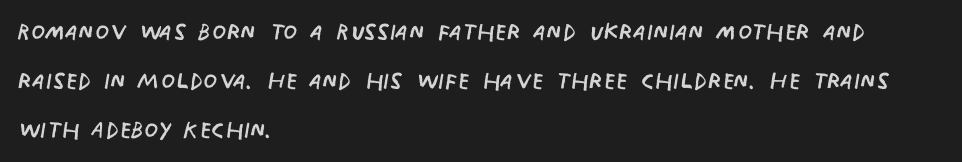
{"serif": "no", "bold": "no", "weight": "regular", "width": "condensed", "stroke_contrast": "low", "x_height": "large", "monospaced": "no", "underline": "no", "align": "left", "line_spacing": "normal", "line_spacing_ratio": 1.53, "letter_spacing": "normal", "letter_spacing_em": 0.0, "glyph_px": 32}
